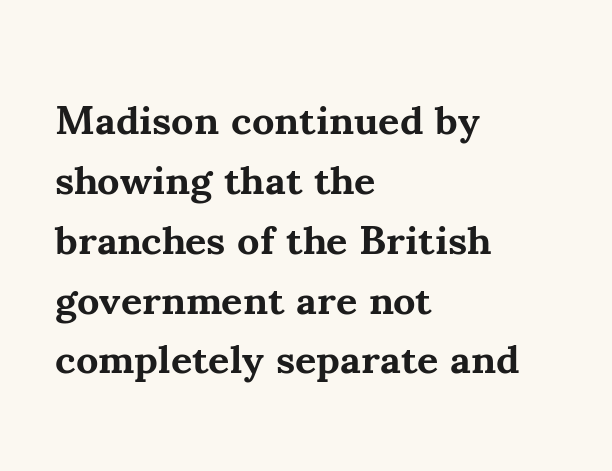
The image shows 41 px bold serif type, upright; set left-aligned, normal line spacing (1.46x), normal letter spacing, not underlined; medium stroke contrast and a small x-height.
